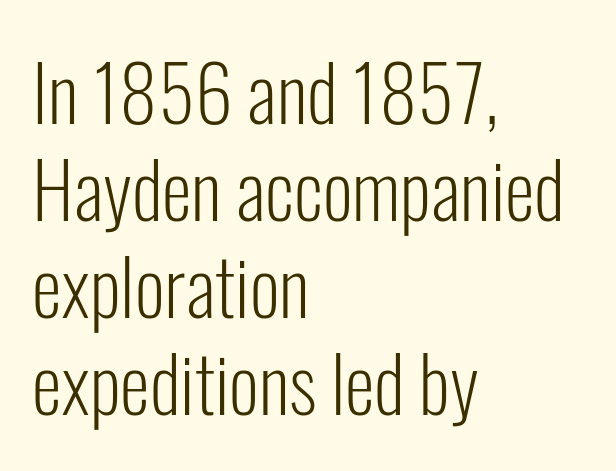
Stem width sits at or under what a default text font uses. Beneath every word, the page is bare. Think of a printed novel: that variable character pitch is what you see here. Each line starts at the same left margin while the right side varies. Nope, not italic — everything's standing straight. The letters sit at their default tracking, neither squeezed nor spread.
